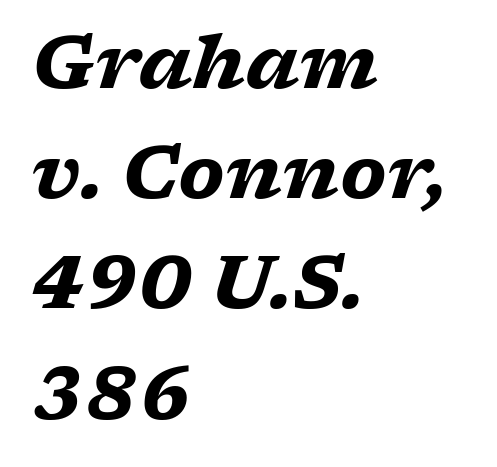
Q: Is the text bold? A: Yes.
Q: Is the text italic (slanted)? A: Yes, it leans right by about 17 degrees.
Q: Is the typeface a serif or a sans-serif typeface? A: Serif.
Q: Is the text underlined? A: No.
Q: How is the paragraph aligned? A: Left-aligned.
Q: Is the spacing between letters normal or unusually wide? A: Normal.
Q: Is the spacing between lines tight, normal or loose? A: Normal.
Q: Width (condensed, normal, or wide)? A: Wide.
Q: Stroke contrast? A: Low.
Q: x-height? A: Medium.
Q: Monospaced? A: No.
